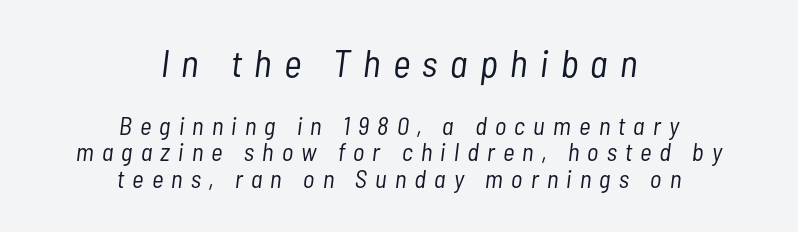
A quiet, ordinary-to-light weight characterises the typeface. Anything drawn beneath the words? Only blank space. The font's italic variant was chosen for this text. Two sizes are in play, and the larger belongs to the first block. Honestly, the rows look squashed on top of each other.
